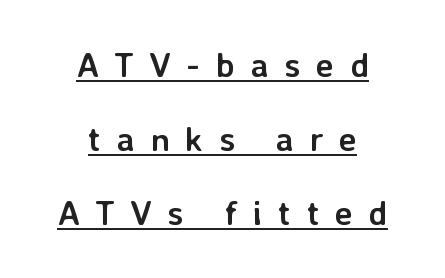
{"serif": "no", "italic": "no", "bold": "yes", "weight": "semibold", "width": "normal", "stroke_contrast": "low", "x_height": "medium", "monospaced": "no", "underline": "yes", "align": "center", "line_spacing": "loose", "line_spacing_ratio": 2.18, "letter_spacing": "wide", "letter_spacing_em": 0.46, "glyph_px": 34}
